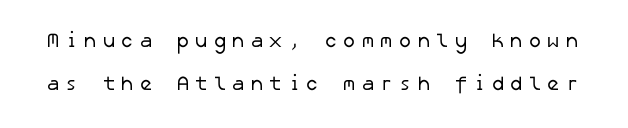
The image shows 20 px text type; set loose line spacing (2.16x), unusually wide letter spacing (+0.26 em), not underlined.
